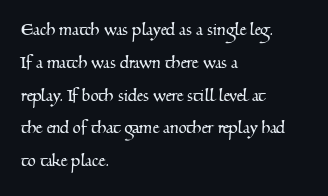
The image shows 21 px text type; set left-aligned, normal line spacing (1.56x), normal letter spacing, not underlined.
